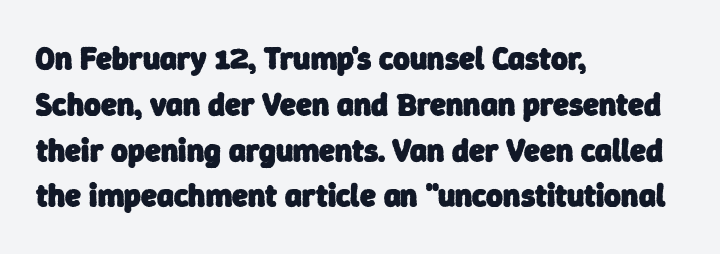
The baseline area is clear. Thick stems and heavy bowls — unmistakably bold. Honestly, the row spacing looks completely unremarkable. Each letter keeps its own natural width here, so spacing adapts to shape. This sample uses a sans-serif face.
